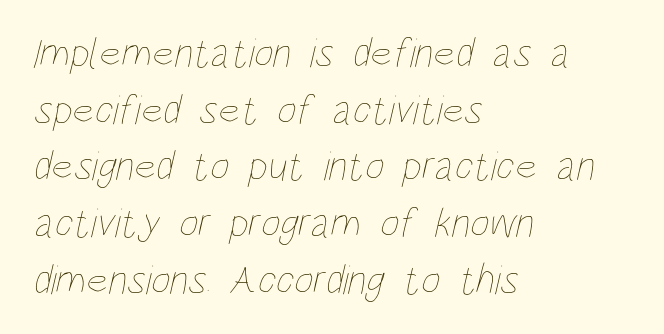
The image shows 42 px thin, condensed type; set left-aligned, normal line spacing (1.35x), normal letter spacing, not underlined; low stroke contrast and a large x-height.
